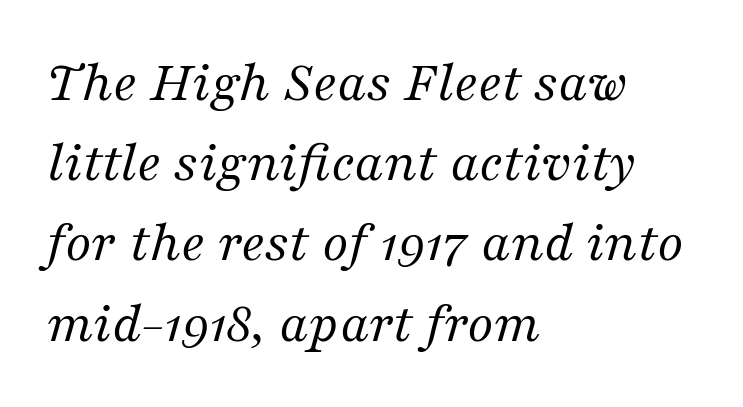
{"serif": "yes", "italic": "yes", "lean": "right", "slant_degrees": 16, "bold": "no", "weight": "regular", "width": "normal", "stroke_contrast": "medium", "x_height": "medium", "monospaced": "no", "underline": "no", "align": "left", "line_spacing": "normal", "line_spacing_ratio": 1.36, "letter_spacing": "normal", "letter_spacing_em": 0.0, "glyph_px": 59}
